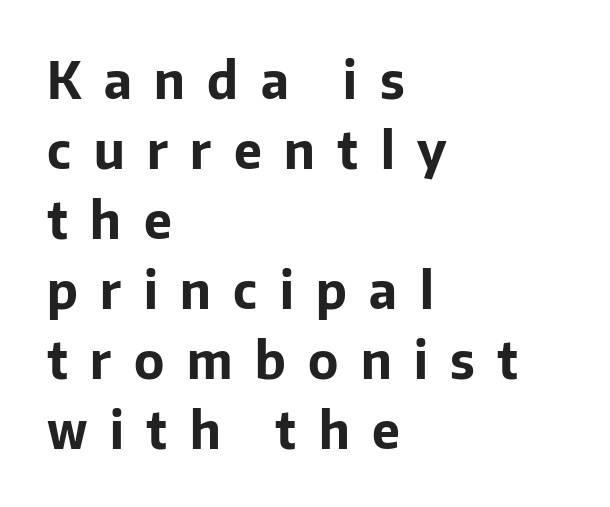
{"serif": "no", "italic": "no", "bold": "yes", "weight": "bold", "width": "normal", "stroke_contrast": "low", "x_height": "medium", "monospaced": "no", "underline": "no", "align": "left", "line_spacing": "normal", "line_spacing_ratio": 1.4, "letter_spacing": "wide", "letter_spacing_em": 0.45, "glyph_px": 50}
